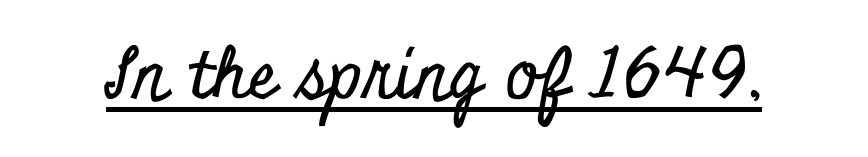
The image shows 70 px condensed serif type; set normal letter spacing, underlined; low stroke contrast and a small x-height.
